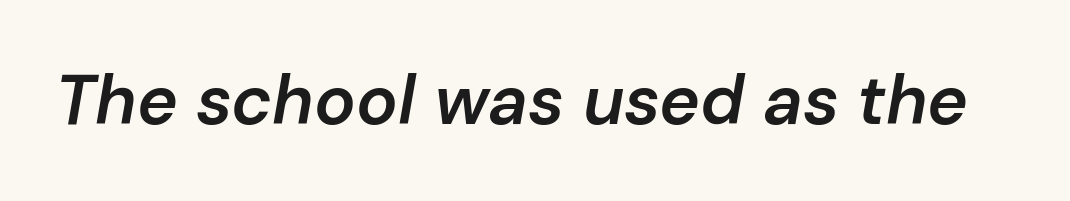
In terms of posture, this sample is oblique. Look at the tracking — it's just the regular setting, nothing added. The baseline area is clear. Varying glyph widths throughout — classic text-font behaviour. Caption: semibold face, moderately heavy strokes.
